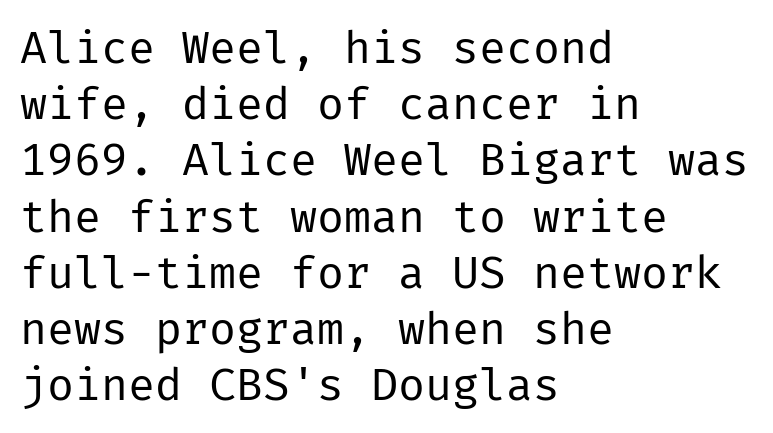
Q: Is the text bold? A: No.
Q: Is the text italic (slanted)? A: No, it is upright.
Q: Is the typeface a serif or a sans-serif typeface? A: Sans-serif.
Q: Is the text underlined? A: No.
Q: How is the paragraph aligned? A: Left-aligned.
Q: Is the spacing between letters normal or unusually wide? A: Normal.
Q: Is the spacing between lines tight, normal or loose? A: Normal.
Q: Width (condensed, normal, or wide)? A: Normal.
Q: Stroke contrast? A: Low.
Q: x-height? A: Medium.
